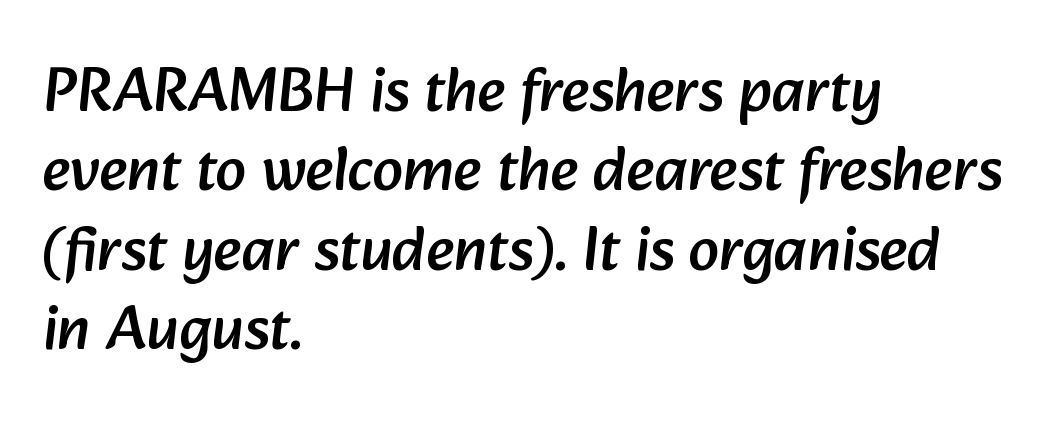
{"serif": "no", "width": "normal", "stroke_contrast": "low", "x_height": "medium", "monospaced": "no", "underline": "no", "align": "left", "line_spacing": "normal", "line_spacing_ratio": 1.28, "letter_spacing": "normal", "letter_spacing_em": 0.0, "glyph_px": 62}
